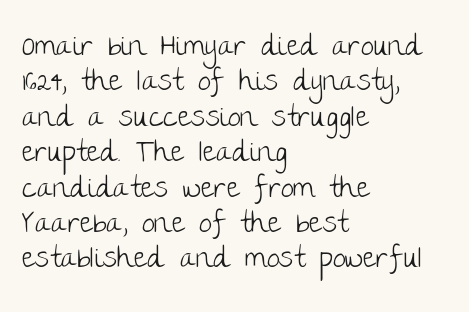
{"serif": "no", "italic": "no", "bold": "no", "weight": "light", "width": "normal", "stroke_contrast": "low", "x_height": "large", "monospaced": "no", "underline": "no", "align": "left", "line_spacing_ratio": 1.22, "letter_spacing": "normal", "letter_spacing_em": 0.0, "glyph_px": 29}
